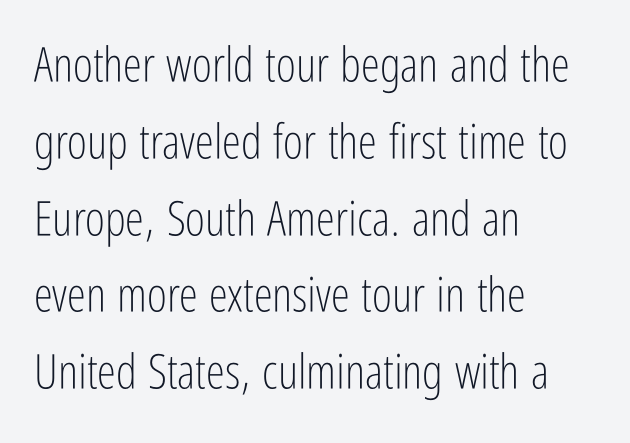
{"serif": "no", "italic": "no", "bold": "no", "weight": "light", "width": "condensed", "stroke_contrast": "low", "x_height": "medium", "monospaced": "no", "underline": "no", "align": "left", "line_spacing": "normal", "line_spacing_ratio": 1.6, "letter_spacing": "normal", "letter_spacing_em": 0.0, "glyph_px": 48}
